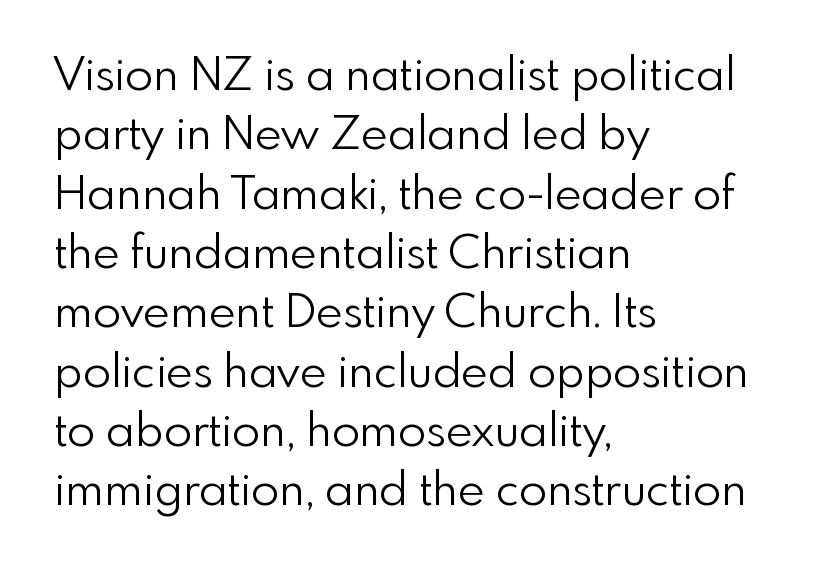
Does the leading feel generous? No, just average. The face used here is proportionally spaced, like ordinary book or web type. Typeset ragged right — the left edge is the straight one. Ink coverage per letter is moderate at most. Decoration check: the copy has no underline.
